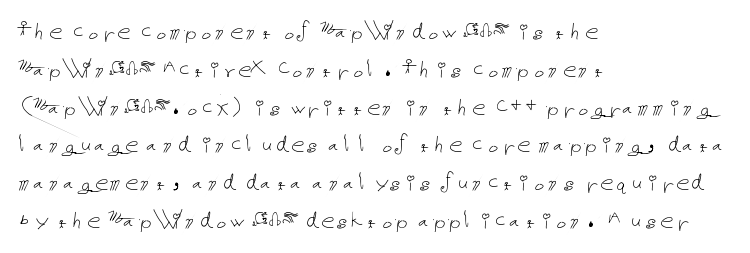
{"italic": "no", "bold": "no", "underline": "no", "align": "left", "line_spacing": "normal", "line_spacing_ratio": 1.4, "letter_spacing": "normal", "letter_spacing_em": 0.0, "glyph_px": 27}
